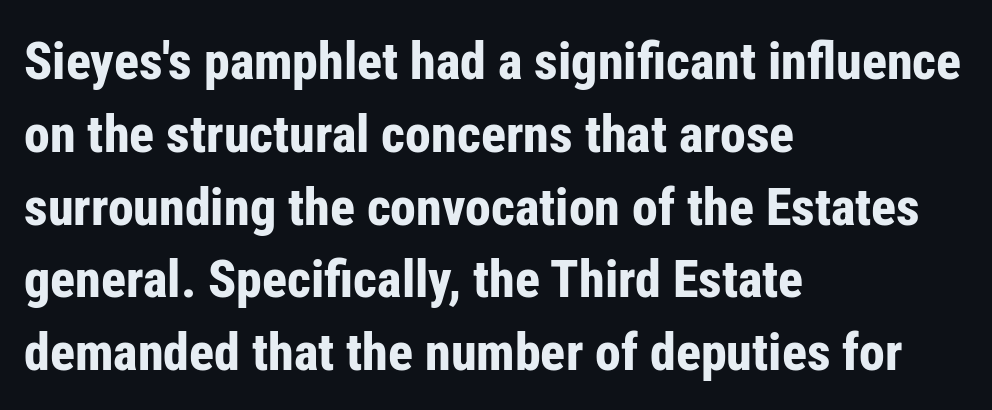
{"serif": "no", "italic": "no", "bold": "yes", "weight": "bold", "width": "condensed", "stroke_contrast": "low", "x_height": "medium", "monospaced": "no", "underline": "no", "align": "left", "line_spacing": "normal", "line_spacing_ratio": 1.4, "letter_spacing": "normal", "letter_spacing_em": 0.0, "glyph_px": 52}
